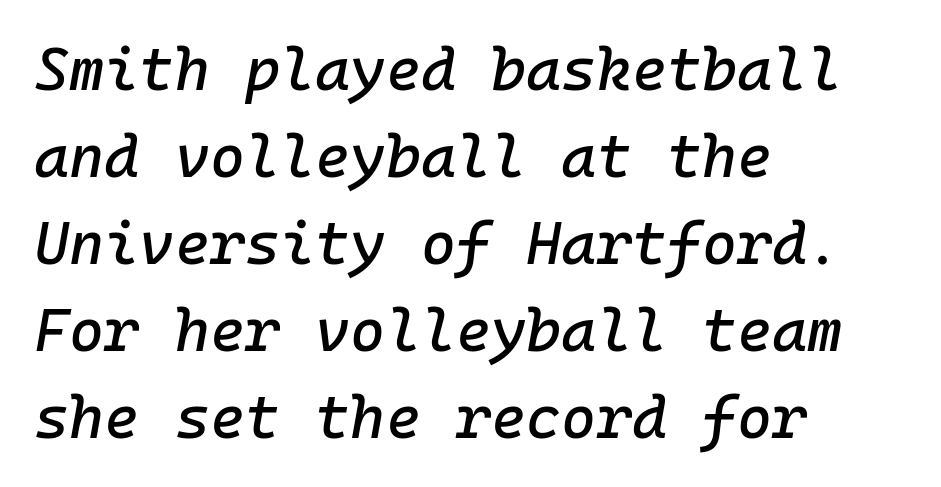
How would I describe the line gaps? Plain and ordinary. The letters sit at their default tracking, neither squeezed nor spread. This sample is left-justified, so line endings fall wherever the words run out. Does the lettering tilt? It does — this is italic. Glance below the letters and you will spot only blank space.
